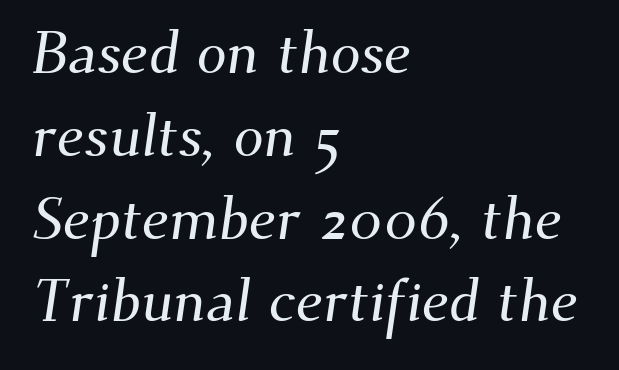
The image shows 60 px serif type; set left-aligned, normal line spacing (1.38x), normal letter spacing, not underlined; medium stroke contrast and a small x-height.
